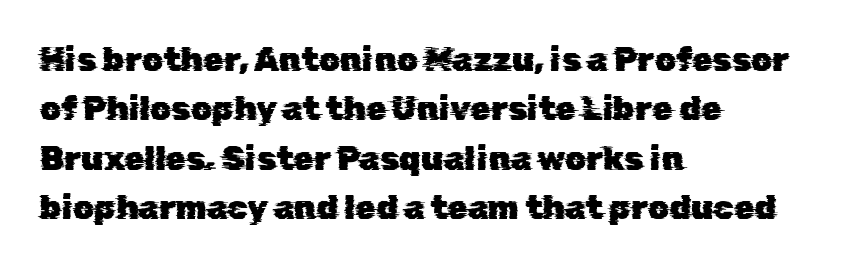
Each new line begins a customary step beneath the previous one. Think of a printed novel: that variable character pitch is what you see here. Letter spacing: default. The baseline area is clear. Regarding serifs, this sample does without them.
